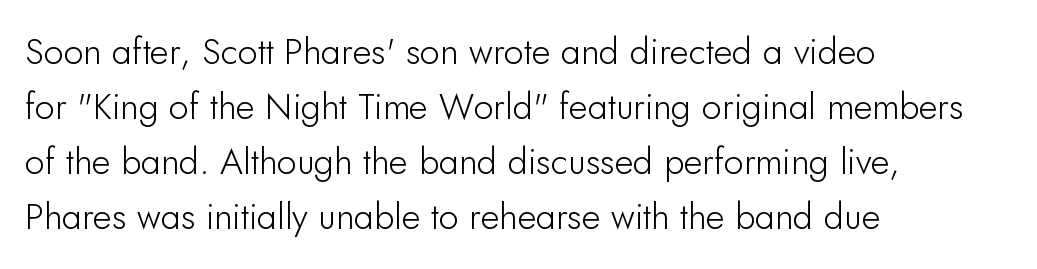
Q: Is the text italic (slanted)? A: No, it is upright.
Q: Is the typeface a serif or a sans-serif typeface? A: Sans-serif.
Q: Is the text underlined? A: No.
Q: How is the paragraph aligned? A: Left-aligned.
Q: Is the spacing between letters normal or unusually wide? A: Normal.
Q: Is the spacing between lines tight, normal or loose? A: Normal.
Q: Width (condensed, normal, or wide)? A: Normal.
Q: Stroke contrast? A: Low.
Q: x-height? A: Small.
Q: Monospaced? A: No.
